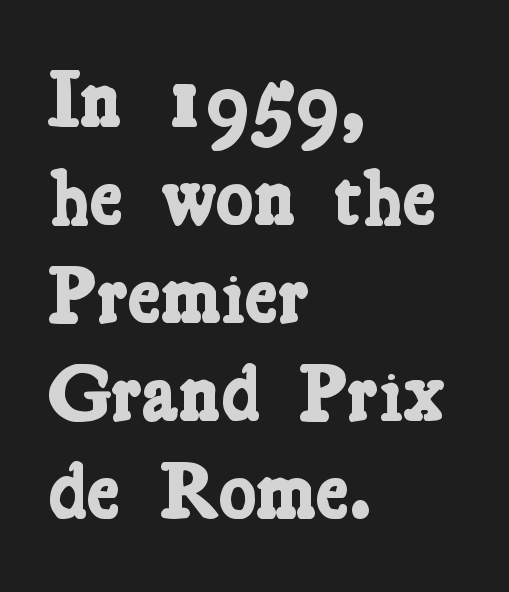
{"serif": "yes", "bold": "yes", "weight": "bold", "width": "condensed", "stroke_contrast": "low", "x_height": "medium", "monospaced": "no", "underline": "no", "align": "left", "line_spacing_ratio": 1.24, "letter_spacing": "normal", "letter_spacing_em": 0.0, "glyph_px": 79}
